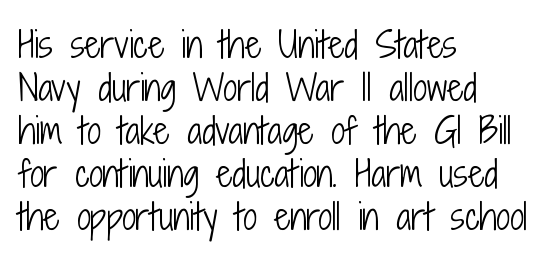
{"serif": "no", "italic": "no", "bold": "no", "weight": "light", "width": "condensed", "stroke_contrast": "low", "x_height": "medium", "monospaced": "no", "underline": "no", "align": "left", "line_spacing_ratio": 1.23, "letter_spacing": "normal", "letter_spacing_em": 0.0, "glyph_px": 35}
